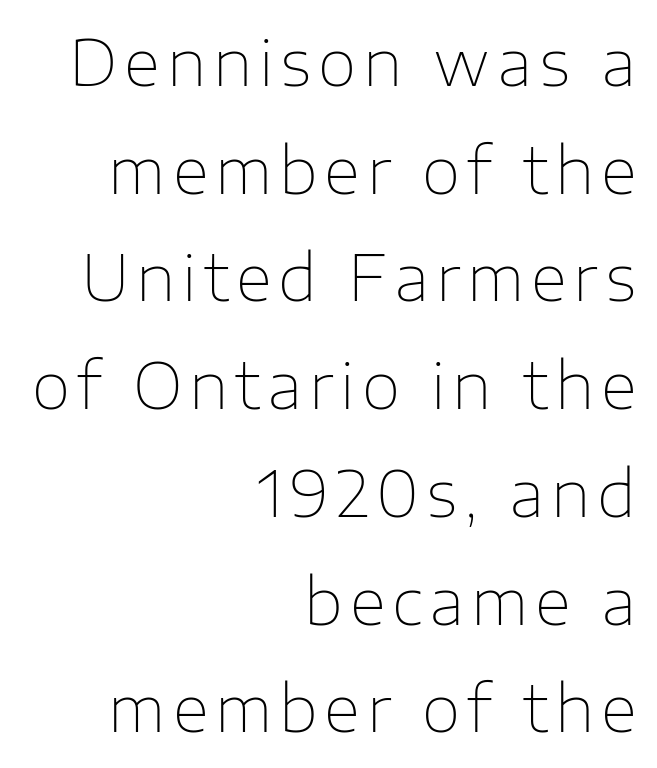
Q: Is the text bold? A: No.
Q: Is the text italic (slanted)? A: No, it is upright.
Q: Is the typeface a serif or a sans-serif typeface? A: Sans-serif.
Q: Is the text underlined? A: No.
Q: How is the paragraph aligned? A: Right-aligned.
Q: Width (condensed, normal, or wide)? A: Normal.
Q: Stroke contrast? A: Low.
Q: x-height? A: Medium.
Q: Monospaced? A: No.
